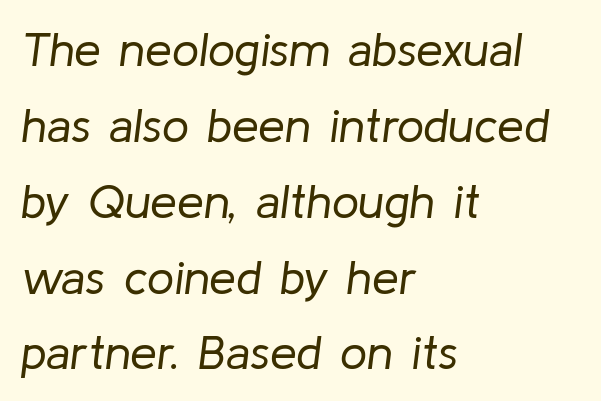
Q: Is the text bold? A: No.
Q: Is the text italic (slanted)? A: Yes, it leans right by about 8 degrees.
Q: Is the text underlined? A: No.
Q: How is the paragraph aligned? A: Left-aligned.
Q: Is the spacing between letters normal or unusually wide? A: Normal.
Q: Is the spacing between lines tight, normal or loose? A: Normal.
Q: Width (condensed, normal, or wide)? A: Normal.
Q: Stroke contrast? A: Low.
Q: x-height? A: Medium.
Q: Monospaced? A: No.
